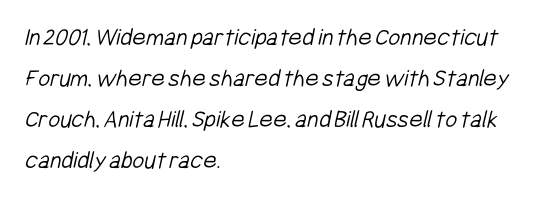
The image shows 26 px text type; set left-aligned, normal line spacing (1.58x), normal letter spacing, not underlined.
